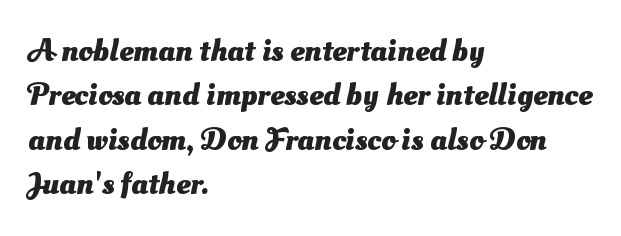
Think of a printed novel: that variable character pitch is what you see here. Normally led — the rows are evenly, conventionally spaced. Every row of glyphs begins at an identical x-position on the left. Letter spacing: default. The string is rendered with underlining switched off. Serifs: no, the terminals of the letterforms are clean.
